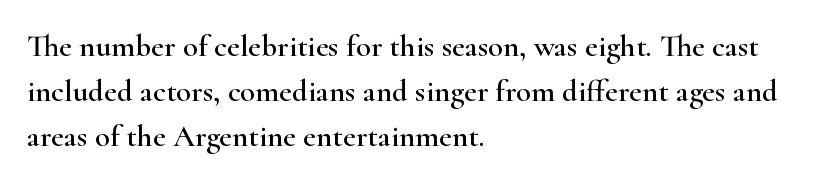
{"serif": "yes", "italic": "no", "width": "wide", "stroke_contrast": "high", "x_height": "small", "monospaced": "no", "underline": "no", "align": "left", "line_spacing": "normal", "line_spacing_ratio": 1.45, "letter_spacing": "normal", "letter_spacing_em": 0.0, "glyph_px": 31}
